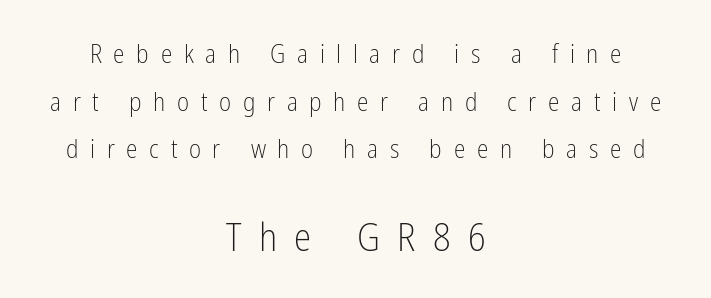
Q: Is the text bold? A: No.
Q: Is the text italic (slanted)? A: No, it is upright.
Q: Is the typeface a serif or a sans-serif typeface? A: Sans-serif.
Q: Is the text underlined? A: No.
Q: How is the paragraph aligned? A: Centered.
Q: Is the spacing between letters normal or unusually wide? A: Unusually wide.
Q: Which block of text is set in a larger size, the first (top) or the second (bottom)? A: The second (bottom) one.
Q: Width (condensed, normal, or wide)? A: Condensed.
Q: Stroke contrast? A: Low.
Q: x-height? A: Medium.
Q: Monospaced? A: No.
